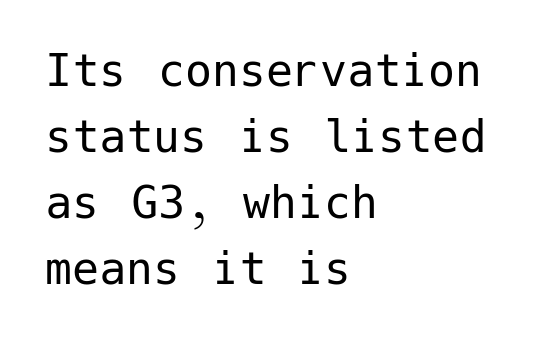
Q: Is the text bold? A: No.
Q: Is the text italic (slanted)? A: No, it is upright.
Q: Is the typeface a serif or a sans-serif typeface? A: Sans-serif.
Q: Is the text underlined? A: No.
Q: How is the paragraph aligned? A: Left-aligned.
Q: Is the spacing between letters normal or unusually wide? A: Normal.
Q: Width (condensed, normal, or wide)? A: Normal.
Q: Stroke contrast? A: Low.
Q: x-height? A: Medium.
